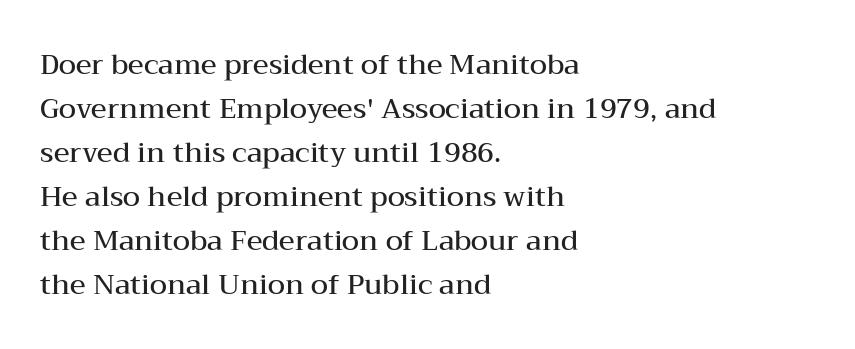
Compared with a centered layout, this one pins lines to the left instead. Inter-character spacing is left at the font's built-in metrics. Words float on clear page, feet unadorned. Notice how the stems are strictly vertical — no italics here. Does the weight exceed regular? Yes, but only to semibold.
